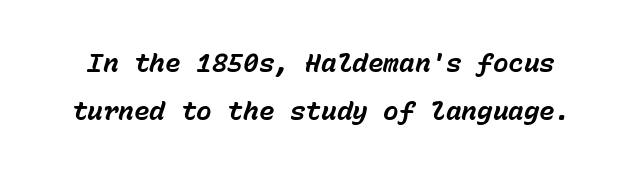
How heavy is the stroke? Heavy — this is a bold. When letters slant like this, we call the style italic. The specimen omits any rule beneath the text block's lines. Caption: standard tracking, unaltered.
